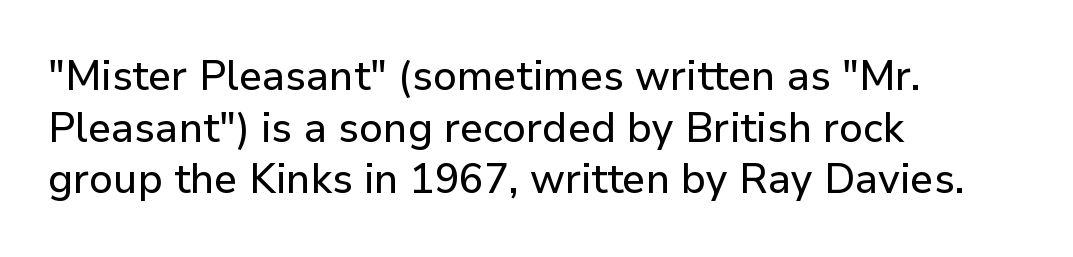
{"serif": "no", "italic": "no", "width": "normal", "stroke_contrast": "low", "x_height": "medium", "monospaced": "no", "underline": "no", "align": "left", "line_spacing": "normal", "line_spacing_ratio": 1.26, "letter_spacing": "normal", "letter_spacing_em": 0.0, "glyph_px": 41}
